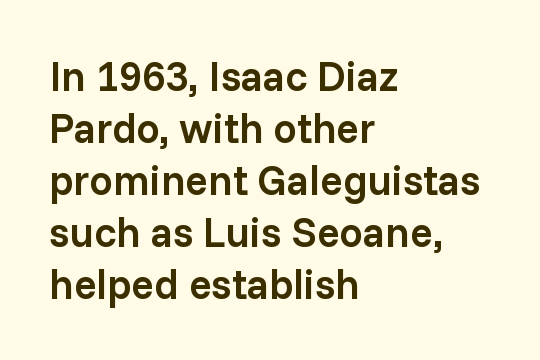
Q: Is the text bold? A: Semi-bold.
Q: Is the text italic (slanted)? A: No, it is upright.
Q: Is the typeface a serif or a sans-serif typeface? A: Sans-serif.
Q: Is the text underlined? A: No.
Q: How is the paragraph aligned? A: Left-aligned.
Q: Is the spacing between letters normal or unusually wide? A: Normal.
Q: Width (condensed, normal, or wide)? A: Normal.
Q: Stroke contrast? A: Low.
Q: x-height? A: Medium.
Q: Monospaced? A: No.
